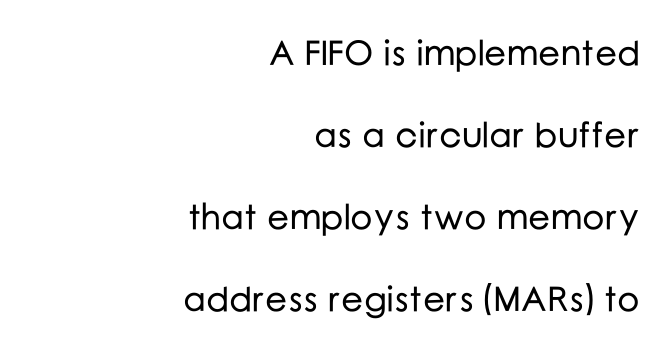
Glyph-to-glyph distance matches everyday printed text. Style check: upright. In terms of letterform style, serifs are entirely absent. Nobody drew a line under any word here. The rendering uses natural spacing where letterforms have individual widths. The typesetter chose a ragged-left arrangement here.
